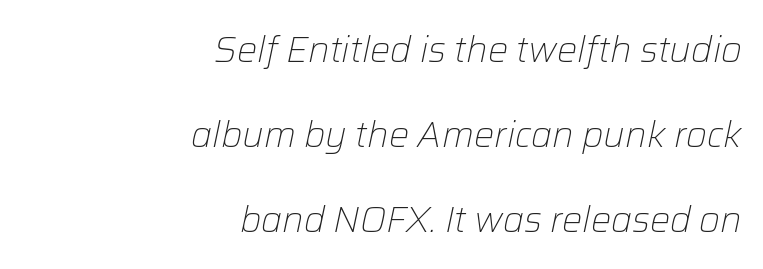
{"italic": "yes", "lean": "right", "slant_degrees": 12, "bold": "no", "weight": "light", "width": "normal", "stroke_contrast": "low", "x_height": "medium", "monospaced": "no", "underline": "no", "align": "right", "line_spacing": "loose", "line_spacing_ratio": 2.36, "letter_spacing": "normal", "letter_spacing_em": 0.0, "glyph_px": 36}
